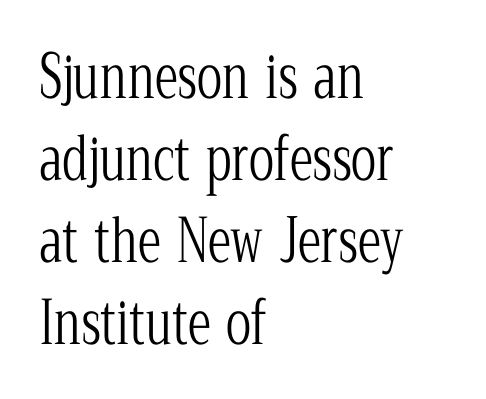
{"serif": "yes", "italic": "no", "bold": "no", "weight": "light", "width": "condensed", "stroke_contrast": "low", "x_height": "medium", "monospaced": "no", "underline": "no", "align": "left", "line_spacing": "normal", "line_spacing_ratio": 1.39, "letter_spacing": "normal", "letter_spacing_em": 0.0, "glyph_px": 59}
